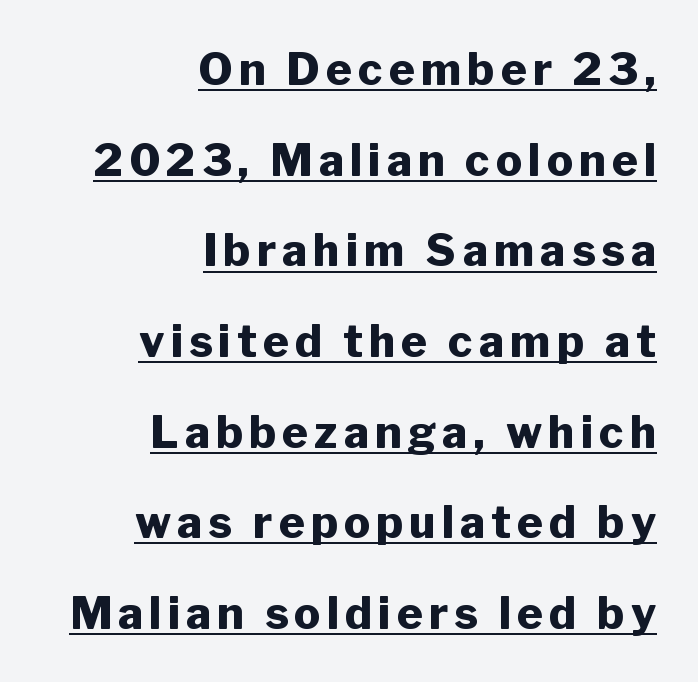
Casual observation: everything's shoved over to the right. The lettering stays uniformly vertical, giving the passage a roman look. Each letter keeps its own natural width here, so spacing adapts to shape. Regarding leading, the lines here are spaced well apart. Observe the absence of serifs on each vertical stroke in this sample.
